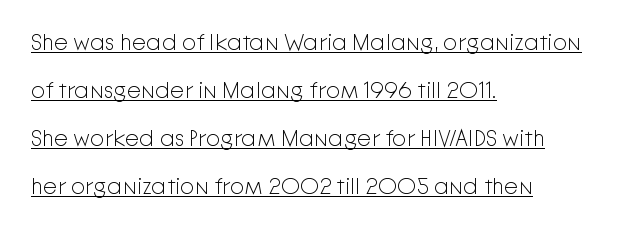
Q: Is the text bold? A: No.
Q: Is the text italic (slanted)? A: No, it is upright.
Q: Is the text underlined? A: Yes.
Q: How is the paragraph aligned? A: Left-aligned.
Q: Is the spacing between letters normal or unusually wide? A: Normal.
Q: Is the spacing between lines tight, normal or loose? A: Loose.
